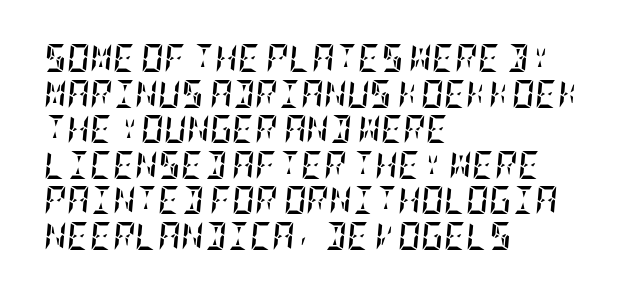
Q: Is the text bold? A: Yes.
Q: Is the text italic (slanted)? A: Yes, it leans right by about 5 degrees.
Q: Is the text underlined? A: No.
Q: How is the paragraph aligned? A: Left-aligned.
Q: Is the spacing between letters normal or unusually wide? A: Normal.
Q: Is the spacing between lines tight, normal or loose? A: Normal.
Q: Width (condensed, normal, or wide)? A: Condensed.
Q: Stroke contrast? A: Low.
Q: x-height? A: Large.
